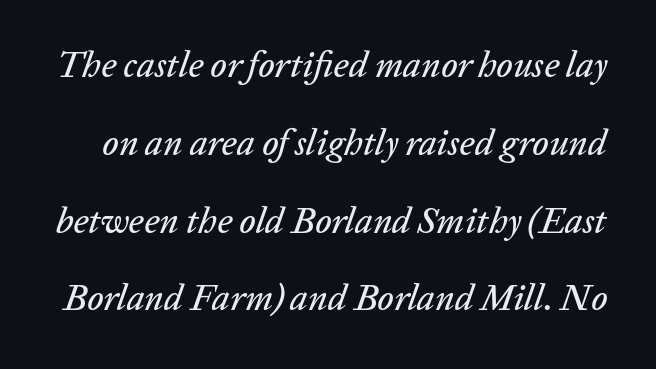
Q: Is the text italic (slanted)? A: Yes, it leans right by about 20 degrees.
Q: Is the text underlined? A: No.
Q: Is the spacing between letters normal or unusually wide? A: Normal.
Q: Is the spacing between lines tight, normal or loose? A: Loose.
Q: Width (condensed, normal, or wide)? A: Normal.
Q: Stroke contrast? A: Low.
Q: x-height? A: Medium.
Q: Monospaced? A: No.
